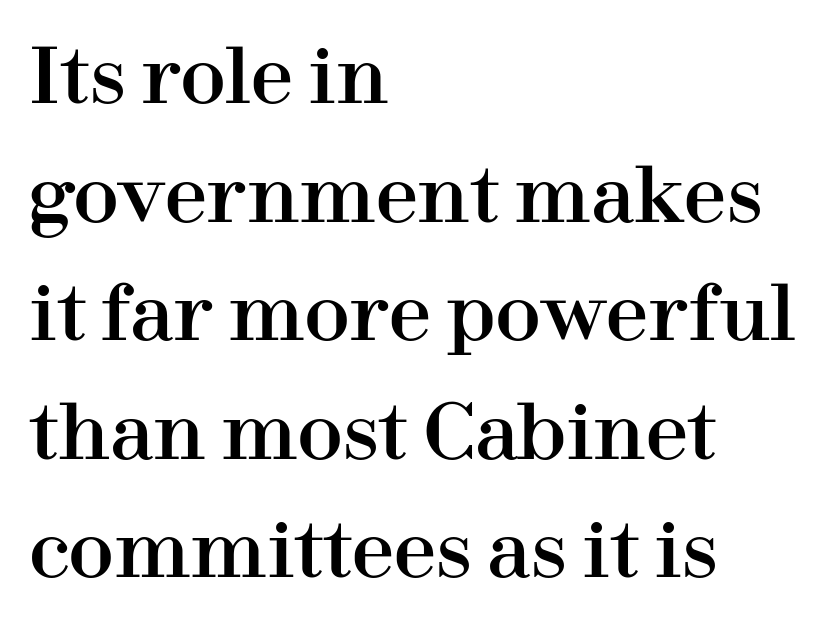
Any mark beneath the type? The region is blank. Ordinary non-slanted type is in use. Short note: letters normally spaced. A typesetter would label this face a serif. The face used here is proportionally spaced, like ordinary book or web type.
